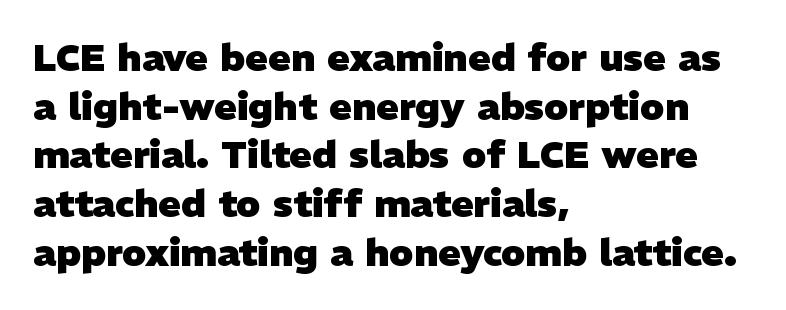
The image shows 38 px heavy sans-serif type; set left-aligned, normal line spacing (1.28x), normal letter spacing, not underlined; low stroke contrast and a medium x-height.
